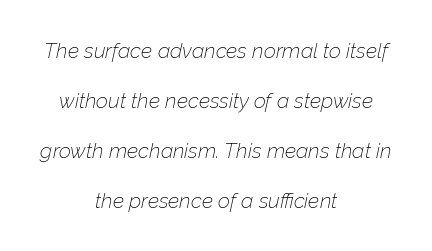
Heft: none added — not bold. You could call the tracking neutral — neither tight nor loose. Tall strokes in this sample are angled rather than plumb. Beneath every word, the page is bare. Line spacing here is loose.
